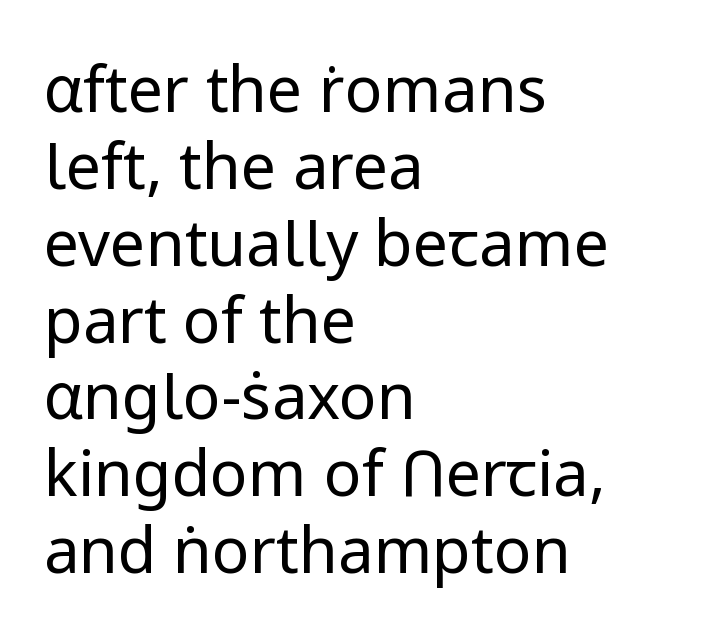
Q: Is the text bold? A: No.
Q: Is the text italic (slanted)? A: No, it is upright.
Q: Is the typeface a serif or a sans-serif typeface? A: Sans-serif.
Q: Is the text underlined? A: No.
Q: How is the paragraph aligned? A: Left-aligned.
Q: Is the spacing between letters normal or unusually wide? A: Normal.
Q: Width (condensed, normal, or wide)? A: Normal.
Q: Stroke contrast? A: Low.
Q: x-height? A: Medium.
Q: Monospaced? A: No.
